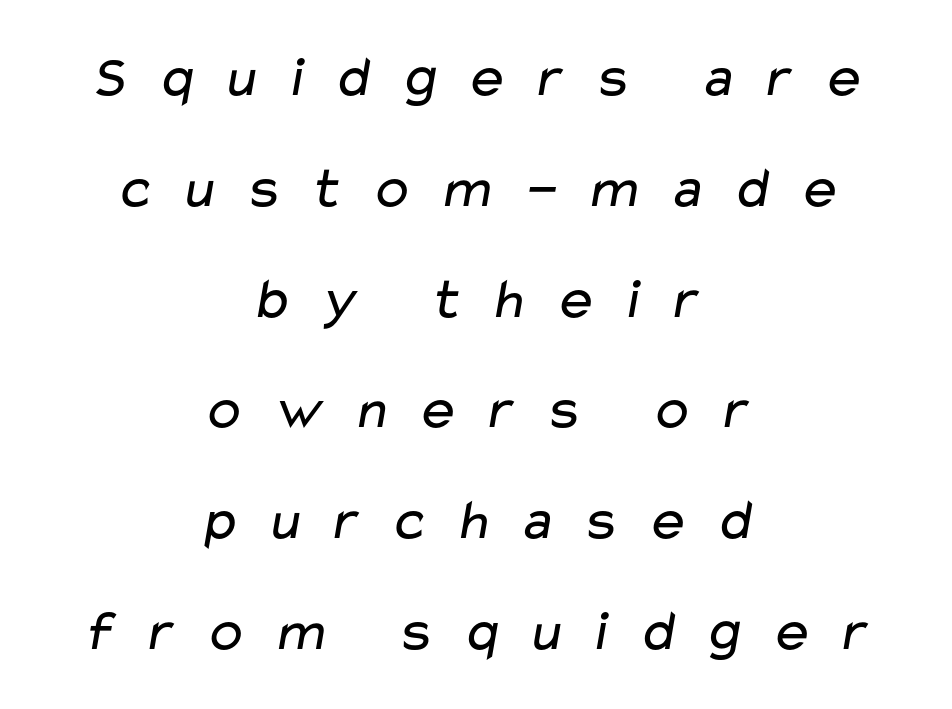
The image shows 58 px regular-weight, wide sans-serif type; set centered, loose line spacing (1.91x), unusually wide letter spacing (+0.42 em), not underlined; low stroke contrast and a medium x-height.
